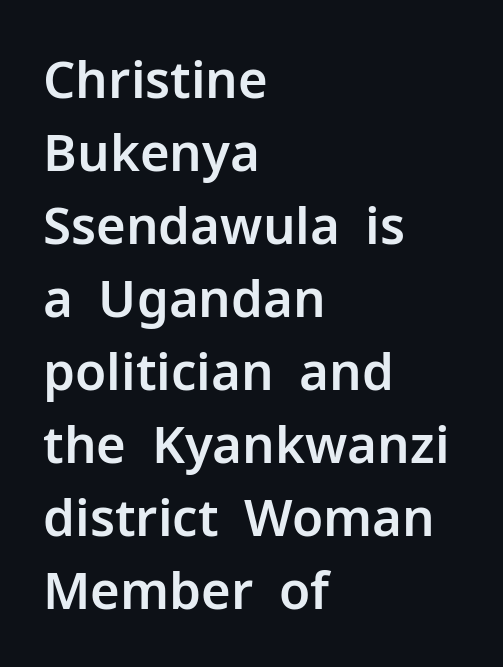
Q: Is the text italic (slanted)? A: No, it is upright.
Q: Is the typeface a serif or a sans-serif typeface? A: Sans-serif.
Q: Is the text underlined? A: No.
Q: How is the paragraph aligned? A: Left-aligned.
Q: Is the spacing between letters normal or unusually wide? A: Normal.
Q: Is the spacing between lines tight, normal or loose? A: Normal.
Q: Width (condensed, normal, or wide)? A: Normal.
Q: Stroke contrast? A: Low.
Q: x-height? A: Medium.
Q: Monospaced? A: No.
